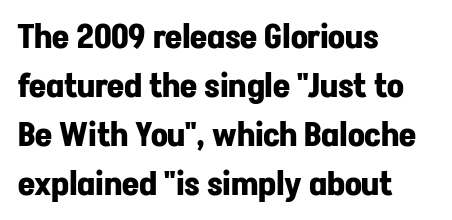
Just letters on the line, the space beneath them empty. Font category for this specimen: sans-serif. Proportional: the letters do not fall into vertical columns. Does extra space separate the letters? No, they use regular spacing. How would I describe the line gaps? Plain and ordinary.
